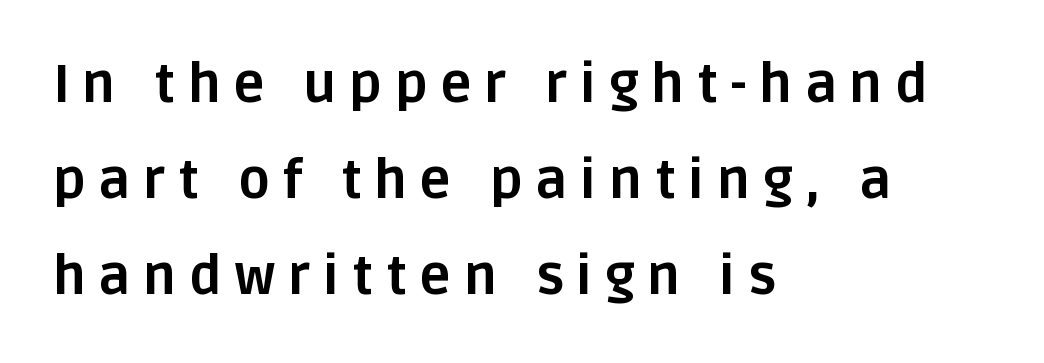
{"serif": "no", "italic": "no", "bold": "yes", "weight": "bold", "width": "normal", "stroke_contrast": "low", "x_height": "large", "monospaced": "no", "underline": "no", "align": "left", "line_spacing_ratio": 1.81, "letter_spacing": "wide", "letter_spacing_em": 0.24, "glyph_px": 53}
